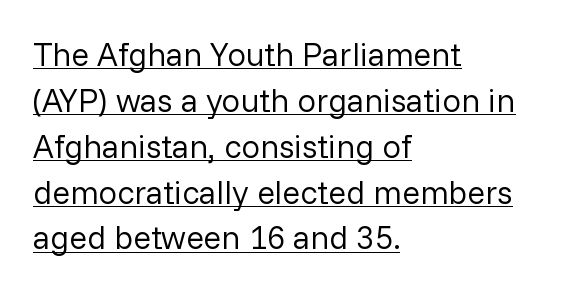
Teacher's note: observe the even left margin — that is flush-left alignment. Quick note: not italic, upright. Stroke mass is kept to a normal reading level or below. A normal amount of white space separates one row of letters from the next. Think of a printed novel: that variable character pitch is what you see here.
